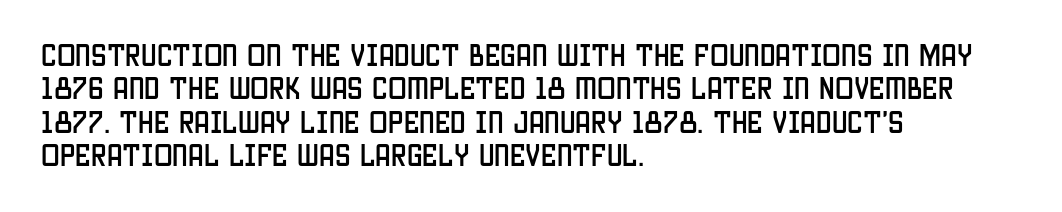
The image shows 25 px text type, upright; set left-aligned, normal line spacing (1.34x), normal letter spacing, not underlined.
